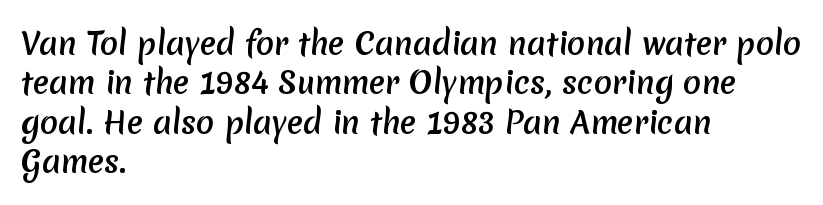
Q: Is the text bold? A: Yes.
Q: Is the typeface a serif or a sans-serif typeface? A: Sans-serif.
Q: Is the text underlined? A: No.
Q: How is the paragraph aligned? A: Left-aligned.
Q: Is the spacing between letters normal or unusually wide? A: Normal.
Q: Is the spacing between lines tight, normal or loose? A: Normal.
Q: Width (condensed, normal, or wide)? A: Normal.
Q: Stroke contrast? A: Low.
Q: x-height? A: Medium.
Q: Monospaced? A: No.
